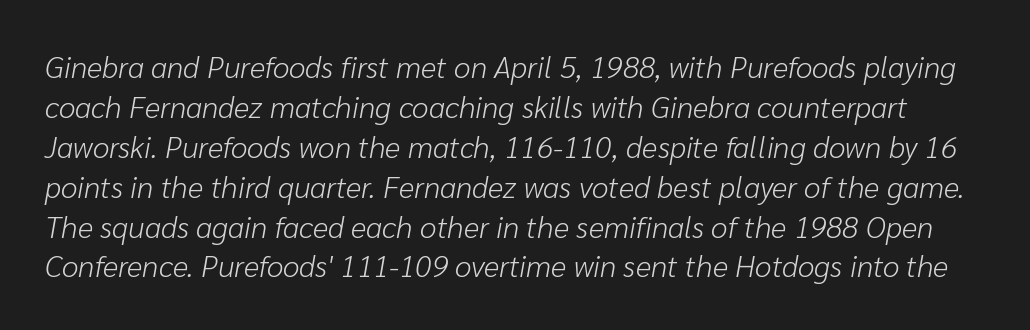
The image shows 30 px light type, italic (leaning right); set normal line spacing (1.33x), normal letter spacing, not underlined; low stroke contrast and a medium x-height.
